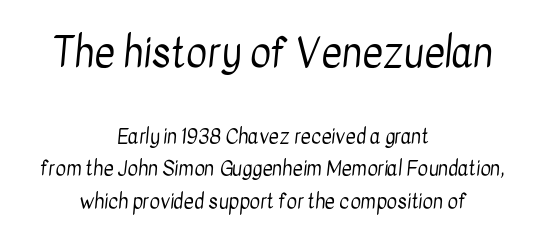
Character widths vary here, with narrow letters taking less room than wide ones. Stem width sits at or under what a default text font uses. This sample uses a sans-serif face. Look at the glyph heights: the upper group is clearly the bigger setting.
